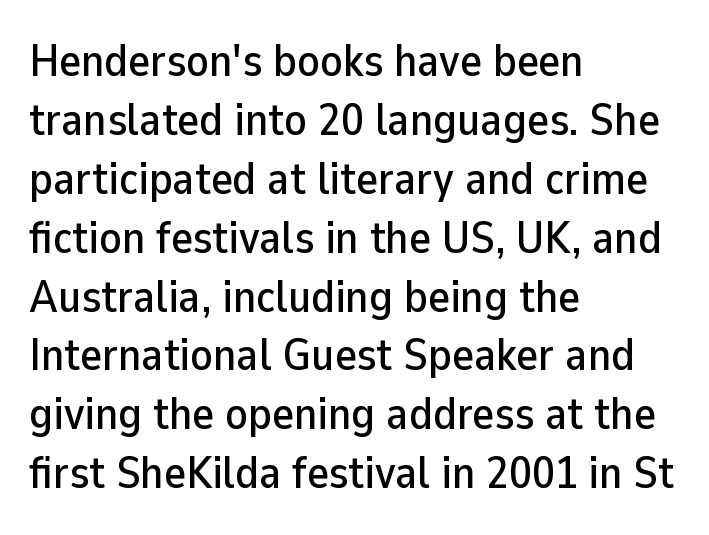
Any mark beneath the type? The region is blank. The rag falls on the right side of this text block. This sample uses plain, unmodified letter spacing. The space between consecutive lines is moderate. The typography opts for an upright posture over an oblique one.
